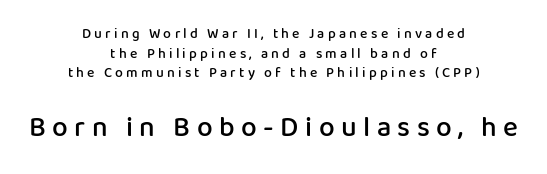
{"serif": "no", "italic": "no", "bold": "semi", "weight": "semibold", "width": "normal", "stroke_contrast": "low", "x_height": "medium", "monospaced": "no", "underline": "no", "align": "center", "line_spacing": "normal", "line_spacing_ratio": 1.41, "letter_spacing": "wide", "letter_spacing_em": 0.23, "larger_block": "second", "size_ratio": 2.0, "glyph_px": 28}
